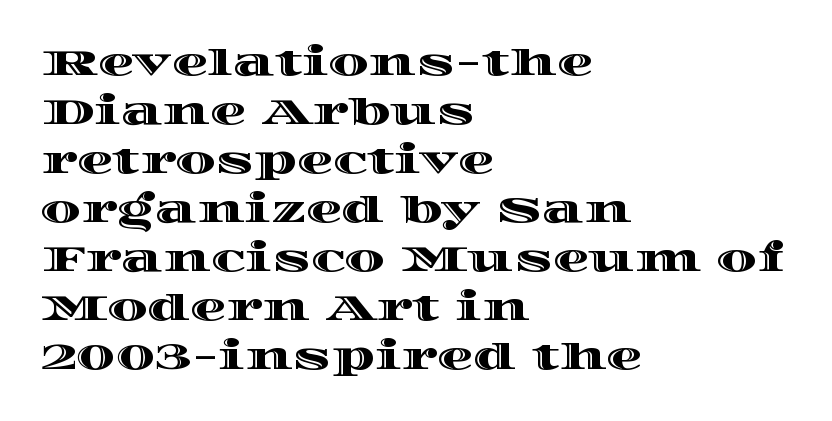
The image shows 36 px wide type, upright; set left-aligned, normal line spacing (1.36x), normal letter spacing, not underlined; a large x-height.
